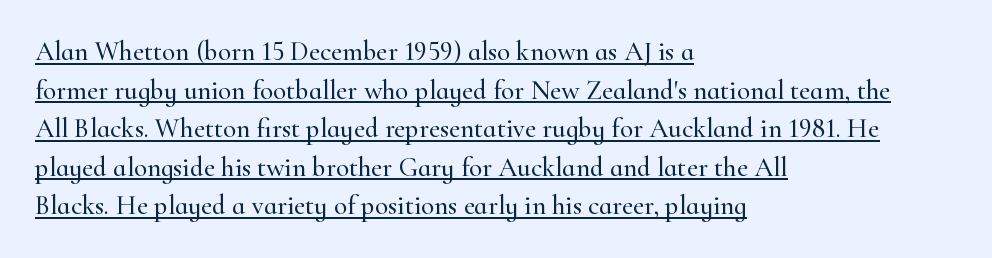
The image shows 27 px text type, upright; set left-aligned, normal line spacing (1.43x), normal letter spacing, underlined.
